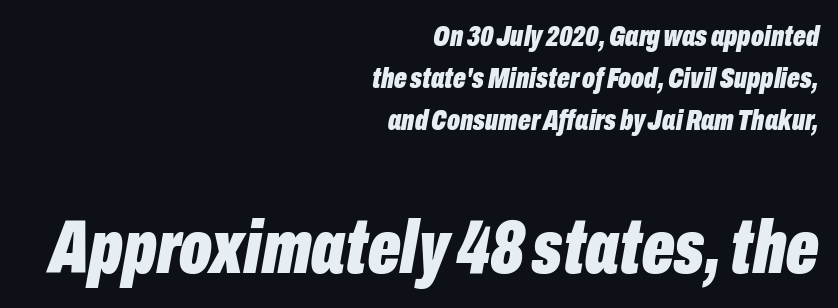
The image shows 76 px bold, condensed type, italic (leaning right); set right-aligned, normal line spacing (1.4x), normal letter spacing, not underlined; the second (bottom) block is 2.53x larger; low stroke contrast and a medium x-height.
